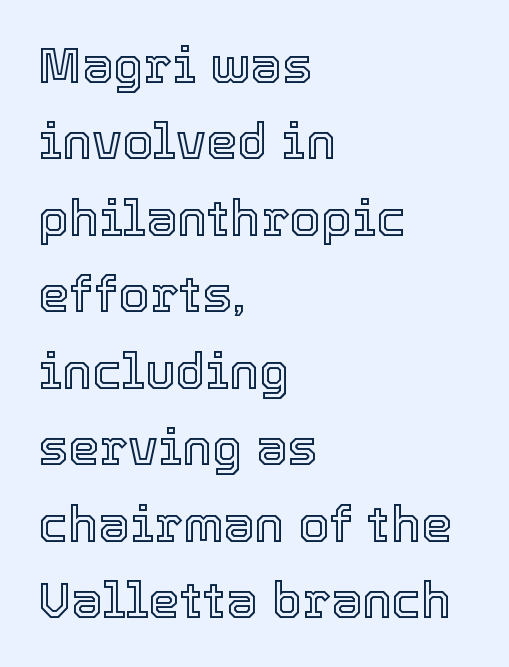
The image shows 50 px text type, upright; set left-aligned, normal line spacing (1.53x), normal letter spacing, not underlined; a medium x-height.
